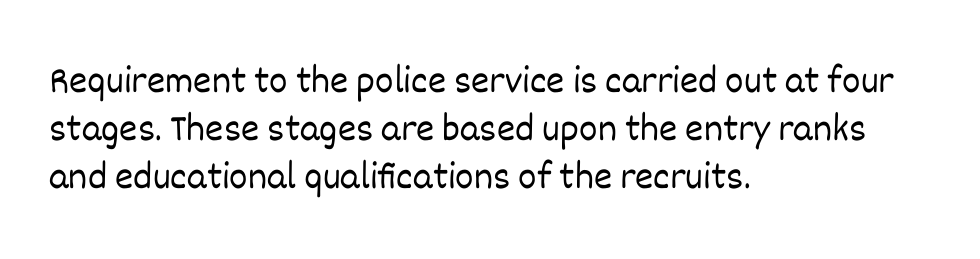
{"italic": "no", "bold": "no", "weight": "light", "width": "normal", "stroke_contrast": "low", "x_height": "large", "monospaced": "no", "underline": "no", "align": "left", "line_spacing_ratio": 1.23, "letter_spacing": "normal", "letter_spacing_em": 0.0, "glyph_px": 39}
